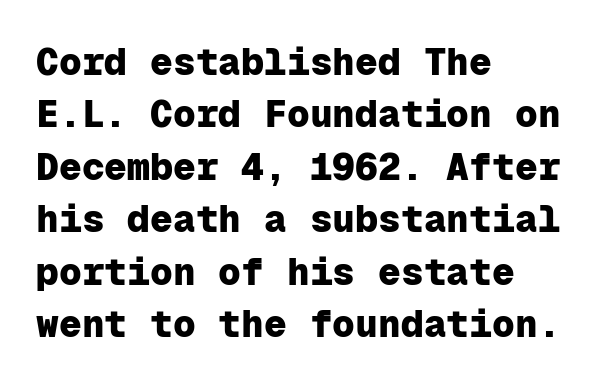
{"serif": "no", "italic": "no", "bold": "yes", "weight": "heavy", "width": "normal", "stroke_contrast": "low", "x_height": "medium", "monospaced": "yes", "underline": "no", "align": "left", "line_spacing": "normal", "line_spacing_ratio": 1.38, "letter_spacing": "normal", "letter_spacing_em": 0.0, "glyph_px": 38}
